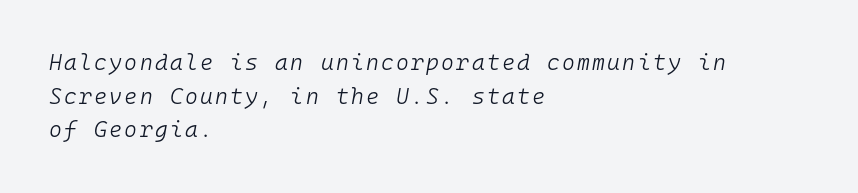
There's an unmistakable incline to the writing here. Is the block centered? No — it sits flush against the left margin. Caption: face not bold, strokes unweighted. Evenly set lines give the paragraph a standard silhouette.
